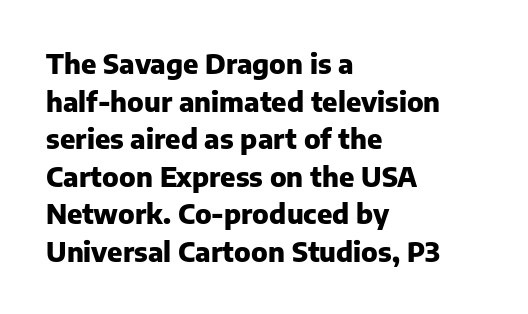
Its strokes are broad and dark, the hallmark of bold type. The letterforms sit shoulder to shoulder at normal distance. Horizontal alignment here is leftward, the default for most running prose. Each new line begins a customary step beneath the previous one. Has an underline been added? It has not. Characters remain perfectly vertical along every line.
